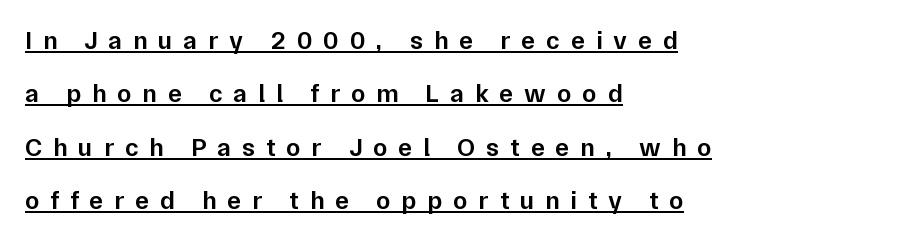
The image shows 26 px text type, upright; set left-aligned, loose line spacing (2.05x), unusually wide letter spacing (+0.42 em), underlined.
